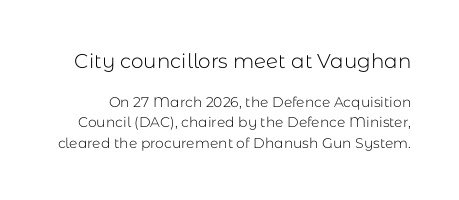
Q: Is the text bold? A: No.
Q: Is the text italic (slanted)? A: No, it is upright.
Q: Is the text underlined? A: No.
Q: Is the spacing between letters normal or unusually wide? A: Normal.
Q: Is the spacing between lines tight, normal or loose? A: Normal.
Q: Which block of text is set in a larger size, the first (top) or the second (bottom)? A: The first (top) one.
